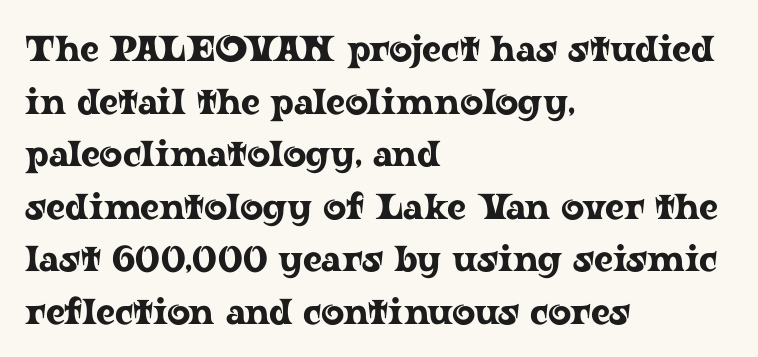
Q: Is the text italic (slanted)? A: No, it is upright.
Q: Is the typeface a serif or a sans-serif typeface? A: Serif.
Q: Is the text underlined? A: No.
Q: How is the paragraph aligned? A: Left-aligned.
Q: Is the spacing between letters normal or unusually wide? A: Normal.
Q: Is the spacing between lines tight, normal or loose? A: Normal.
Q: Width (condensed, normal, or wide)? A: Wide.
Q: Stroke contrast? A: Low.
Q: x-height? A: Medium.
Q: Monospaced? A: No.
